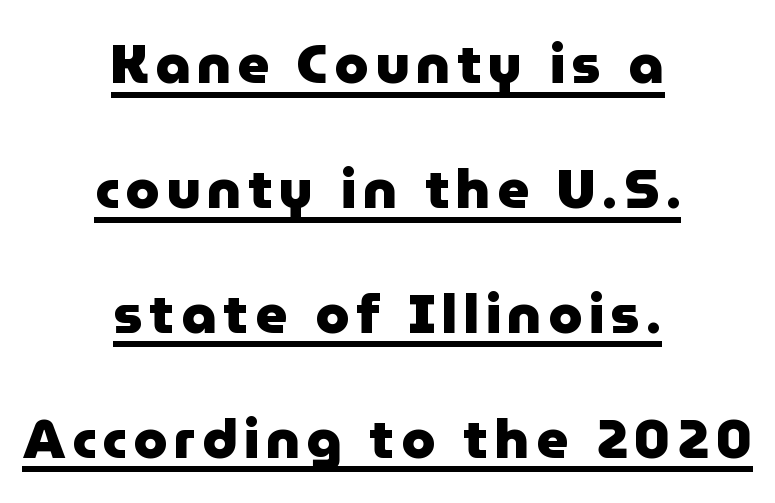
The image shows 55 px heavy sans-serif type, upright; set centered, loose line spacing (2.27x), underlined; low stroke contrast and a medium x-height.
